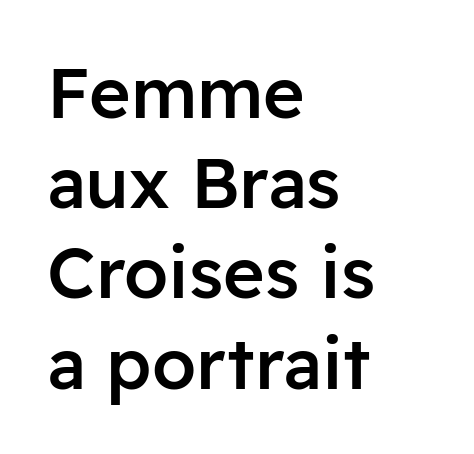
{"serif": "no", "italic": "no", "bold": "semi", "weight": "semibold", "width": "normal", "stroke_contrast": "low", "x_height": "medium", "monospaced": "no", "underline": "no", "align": "left", "line_spacing": "normal", "line_spacing_ratio": 1.27, "letter_spacing": "normal", "letter_spacing_em": 0.0, "glyph_px": 71}
